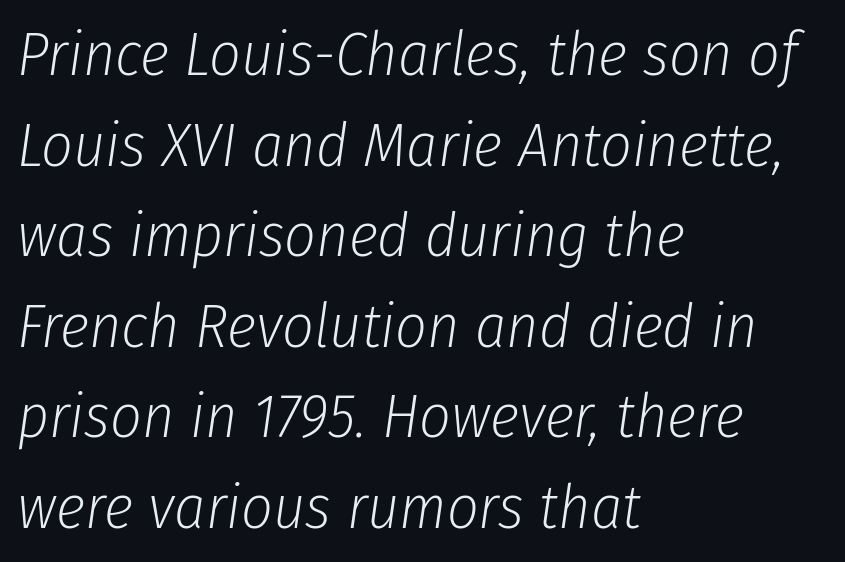
{"italic": "yes", "lean": "right", "slant_degrees": 8, "bold": "no", "weight": "light", "width": "condensed", "stroke_contrast": "low", "x_height": "medium", "monospaced": "no", "underline": "no", "align": "left", "line_spacing": "normal", "line_spacing_ratio": 1.46, "letter_spacing": "normal", "letter_spacing_em": 0.0, "glyph_px": 62}
